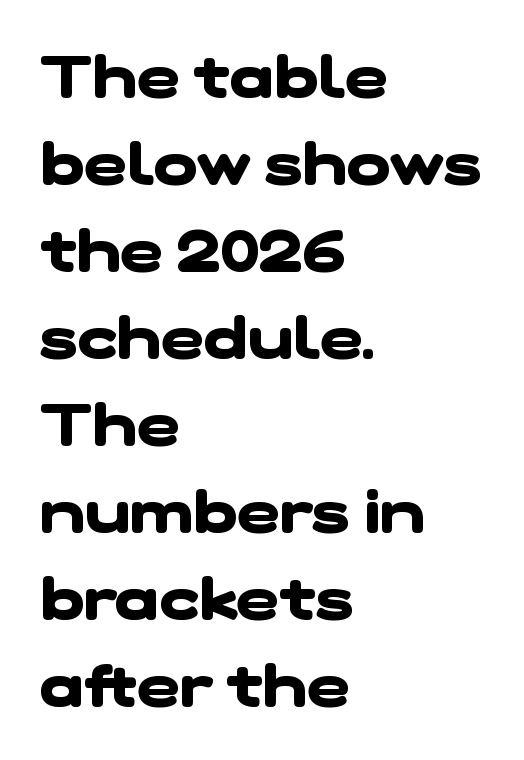
The image shows 58 px heavy, wide sans-serif type; set left-aligned, normal line spacing (1.5x), normal letter spacing, not underlined; low stroke contrast and a medium x-height.
